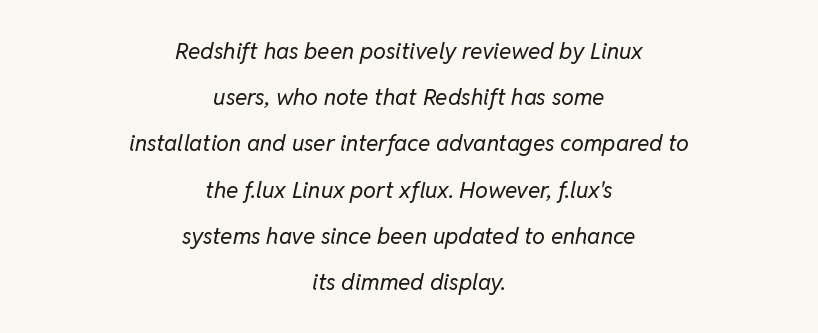
The gaps between neighbouring characters are ordinary and unremarkable. This block would shrink considerably if given ordinary leading; it's expanded now. Vertical stems look standard width or narrower in stroke. The foot of each line stays bare and open. Alignment: centered.
